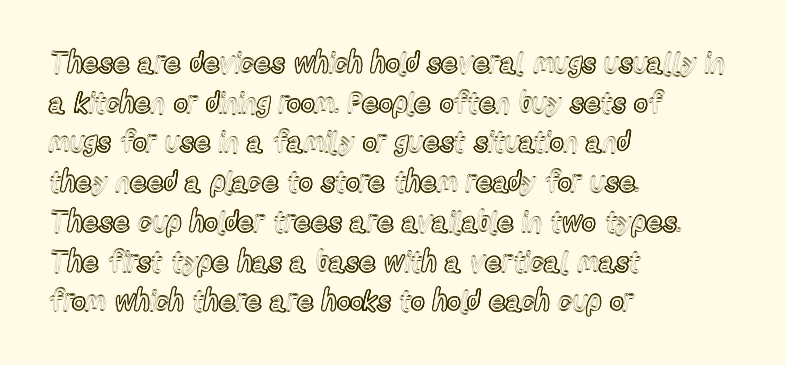
Q: Is the text italic (slanted)? A: Yes.
Q: Is the text underlined? A: No.
Q: How is the paragraph aligned? A: Left-aligned.
Q: Is the spacing between letters normal or unusually wide? A: Normal.
Q: Is the spacing between lines tight, normal or loose? A: Normal.
Q: Width (condensed, normal, or wide)? A: Condensed.
Q: x-height? A: Medium.
Q: Monospaced? A: No.
